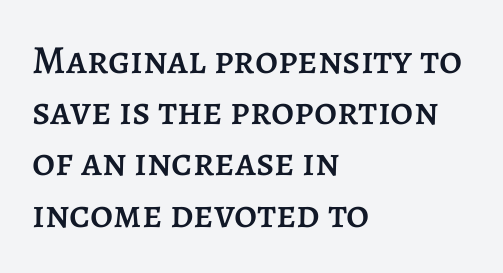
The rendering uses natural spacing where letterforms have individual widths. Where is the straight margin? On the left. Anything drawn beneath the words? Only blank space. The line-height multiplier appears to be the usual default.
